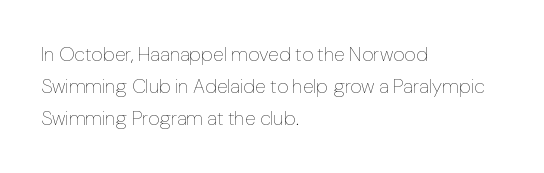
Caption: standard tracking, unaltered. The line-height multiplier appears to be the usual default. Type without underlining. This sample uses an upright cut, with every glyph sitting square on the baseline. This rendering uses left alignment, leaving the right contour irregular. The characters are drawn with everyday or finer stroke widths.
